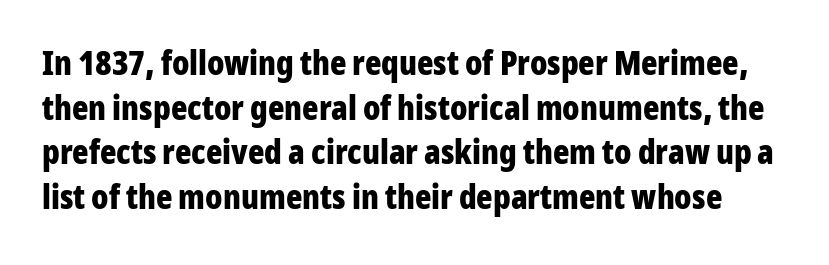
Does the weight exceed regular? Yes, all the way to bold. The face used here is proportionally spaced, like ordinary book or web type. How would I describe the line gaps? Plain and ordinary. Glyph-to-glyph distance matches everyday printed text.
